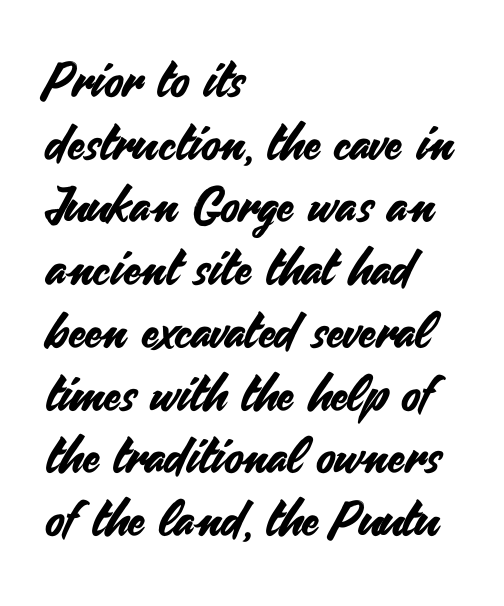
I'd call this a sans setting — the letters go barefoot. The space directly below the letters is spotless. Casual observation: everything's shoved over to the left. Here the designer chose a conventional face with non-uniform glyph widths. Leading: standard.
